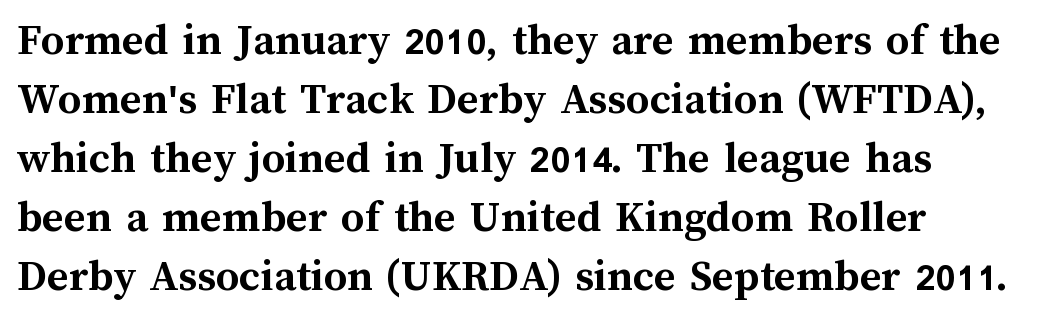
What weight is shown? A full bold with thick strokes. Students, observe: this is what conventionally led text looks like. A typesetter would call this proportional, since set widths differ per character. No extra tracking has been applied to these lines. No word sits above an underline.
